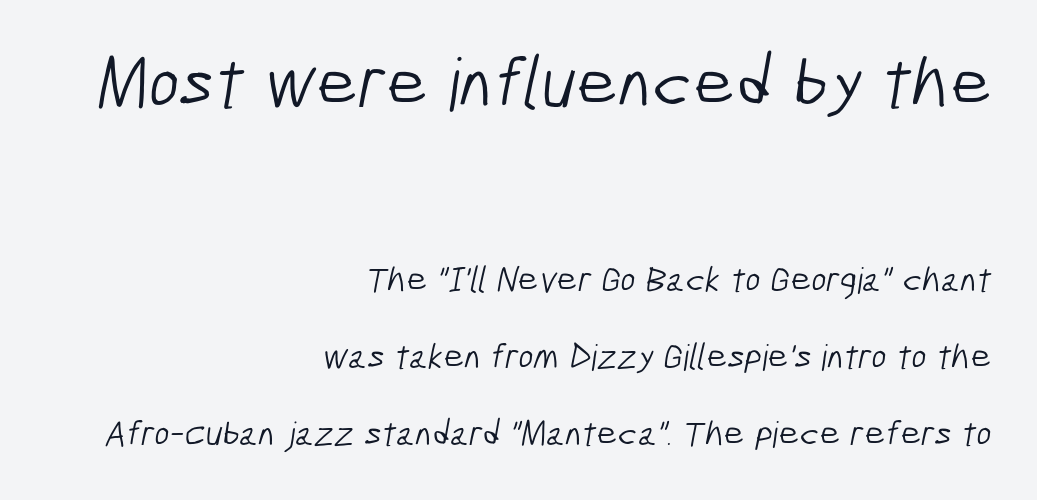
Check under the words: just untouched page. The passage shown is typeset with a sans-serif family. The letterforms sit shoulder to shoulder at normal distance. Heft: none added — not bold.
